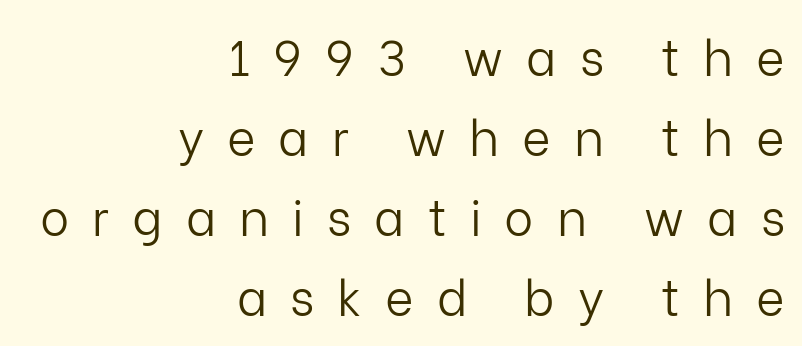
{"serif": "no", "italic": "no", "bold": "no", "weight": "light", "width": "normal", "stroke_contrast": "low", "x_height": "medium", "monospaced": "no", "underline": "no", "align": "right", "line_spacing": "normal", "line_spacing_ratio": 1.63, "letter_spacing": "wide", "letter_spacing_em": 0.47, "glyph_px": 49}
